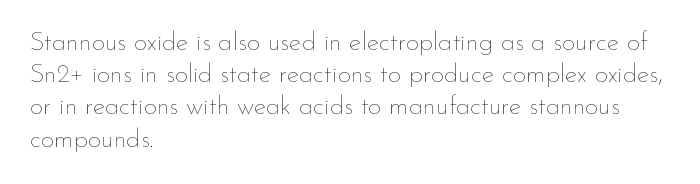
The image shows 26 px text type, upright; set left-aligned, line spacing 1.24x, normal letter spacing, not underlined.
